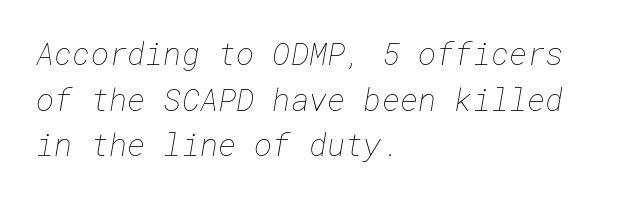
{"bold": "no", "weight": "thin", "width": "normal", "stroke_contrast": "low", "x_height": "medium", "underline": "no", "align": "left", "line_spacing": "normal", "line_spacing_ratio": 1.47, "letter_spacing": "normal", "letter_spacing_em": 0.0, "glyph_px": 31}
